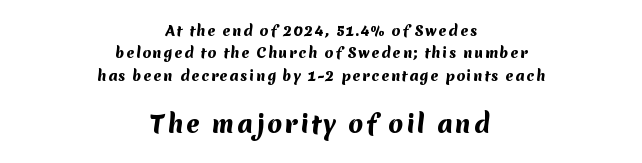
Q: Is the text bold? A: Yes.
Q: Is the text underlined? A: No.
Q: How is the paragraph aligned? A: Centered.
Q: Is the spacing between lines tight, normal or loose? A: Normal.
Q: Which block of text is set in a larger size, the first (top) or the second (bottom)? A: The second (bottom) one.
